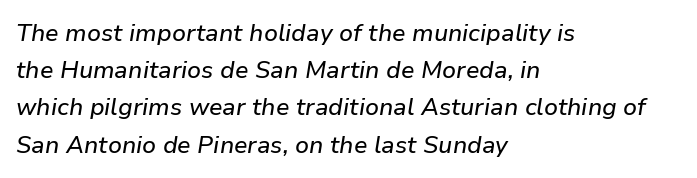
The ragged edge is on the right, which tells us the setting is flush left. Notice how the stems are inclined rather than vertical — that's the hallmark of italics. The specimen omits any rule beneath the text block's lines. Look at the tracking — it's just the regular setting, nothing added.
